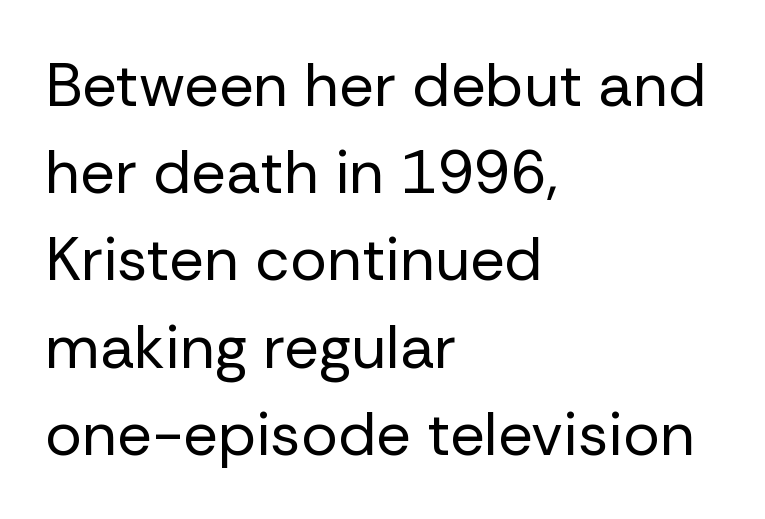
{"serif": "no", "italic": "no", "bold": "no", "weight": "regular", "width": "normal", "stroke_contrast": "low", "x_height": "medium", "monospaced": "no", "underline": "no", "align": "left", "line_spacing": "normal", "line_spacing_ratio": 1.43, "letter_spacing": "normal", "letter_spacing_em": 0.0, "glyph_px": 61}
